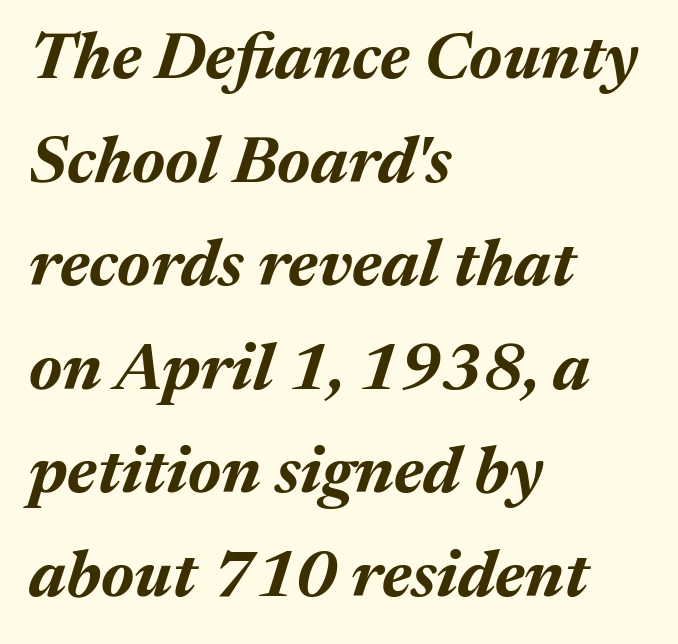
Q: Is the text bold? A: Yes.
Q: Is the text italic (slanted)? A: Yes, it leans right by about 17 degrees.
Q: Is the text underlined? A: No.
Q: How is the paragraph aligned? A: Left-aligned.
Q: Is the spacing between letters normal or unusually wide? A: Normal.
Q: Is the spacing between lines tight, normal or loose? A: Normal.
Q: Width (condensed, normal, or wide)? A: Normal.
Q: Stroke contrast? A: Medium.
Q: x-height? A: Medium.
Q: Monospaced? A: No.
